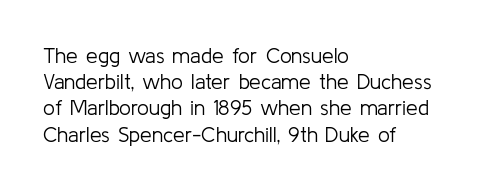
Does extra space separate the letters? No, they use regular spacing. Layout note: lines flush left. The area under the type is left untouched. This reads as an unemphasized weight, regular at the heaviest. This is roman type, the default non-slanted kind. Vertical spacing — default.
